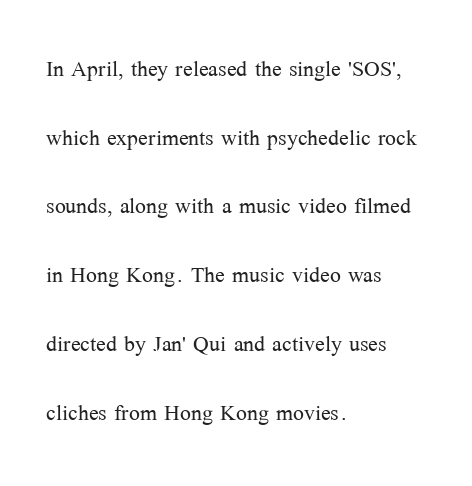
Horizontal bands of white between lines are thick stripes. The typeface has the unassuming heft of standard copy or less. Does the copy run flush right? No — it runs flush left. Unlike a clean sans, this face finishes its strokes with serifs. Varying glyph widths throughout — classic text-font behaviour.
